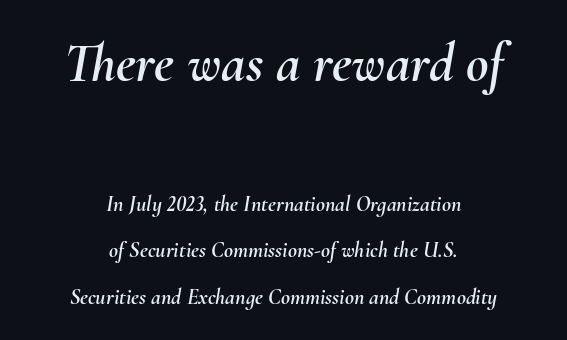
{"italic": "yes", "lean": "right", "slant_degrees": 10, "width": "normal", "stroke_contrast": "medium", "x_height": "small", "monospaced": "no", "underline": "no", "align": "center", "line_spacing": "loose", "line_spacing_ratio": 2.12, "letter_spacing": "normal", "letter_spacing_em": 0.0, "larger_block": "first", "size_ratio": 2.5, "glyph_px": 55}
